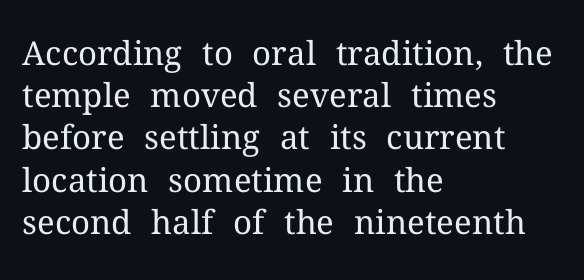
Tracking here is standard; glyphs follow each other at the usual distance. The baseline area is clear. Character widths vary here, with narrow letters taking less room than wide ones. Regarding leading, the lines here are spaced in the standard way.
